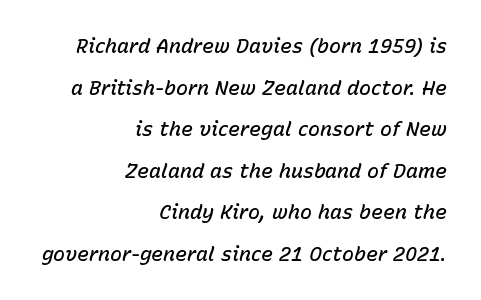
Alignment: flush right. The sample has been set in demibold, a notch under bold. Descenders hang freely into open space. The rendering uses a large line-height, opening up the rows. The axis of the letterforms is tilted away from vertical.
